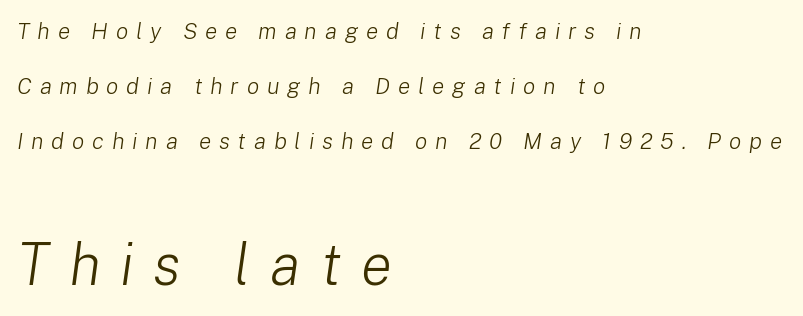
{"italic": "yes", "lean": "right", "slant_degrees": 8, "bold": "no", "weight": "light", "width": "normal", "stroke_contrast": "low", "x_height": "medium", "monospaced": "no", "underline": "no", "align": "left", "line_spacing": "loose", "line_spacing_ratio": 2.4, "letter_spacing": "wide", "letter_spacing_em": 0.34, "larger_block": "second", "size_ratio": 2.52, "glyph_px": 58}
